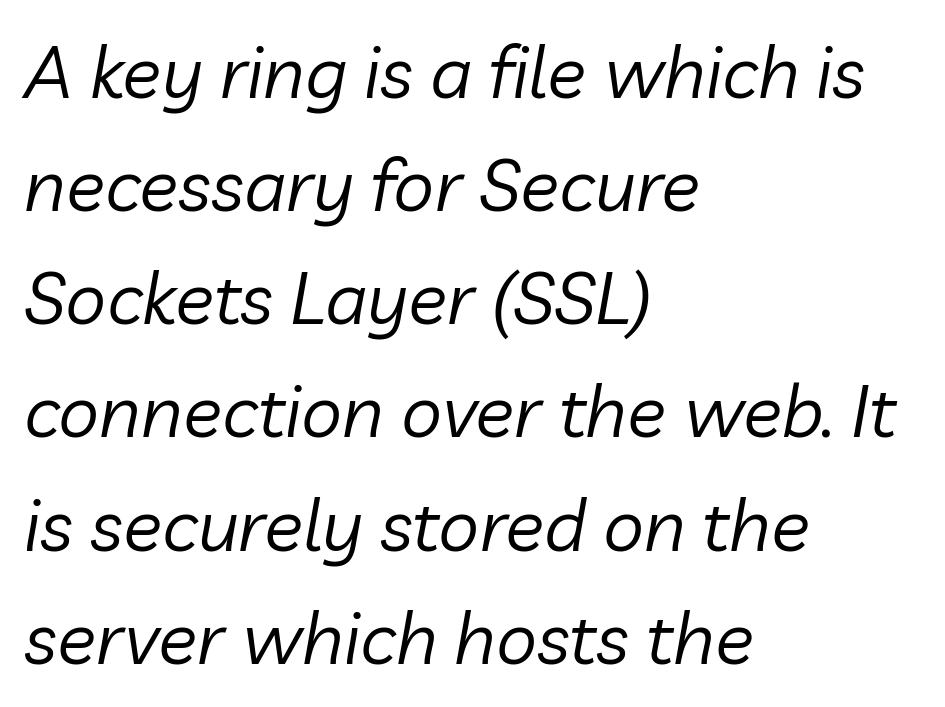
The image shows 73 px regular-weight type, italic (leaning right); set left-aligned, normal line spacing (1.55x), normal letter spacing, not underlined; low stroke contrast and a medium x-height.
